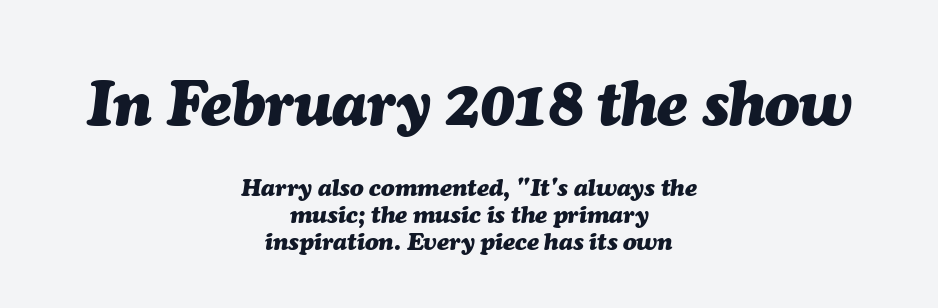
The image shows 63 px heavy type, italic (leaning right); set centered, tight line spacing (1.08x), normal letter spacing, not underlined; the first (top) block is 2.52x larger; medium stroke contrast and a medium x-height.
